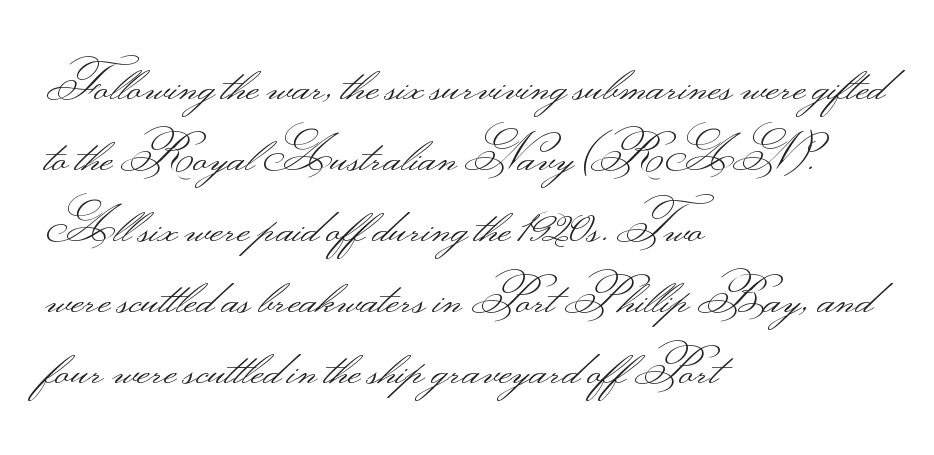
{"serif": "no", "bold": "no", "weight": "light", "width": "wide", "stroke_contrast": "medium", "monospaced": "no", "underline": "no", "align": "left", "line_spacing": "normal", "line_spacing_ratio": 1.45, "letter_spacing": "normal", "letter_spacing_em": 0.0, "glyph_px": 49}
